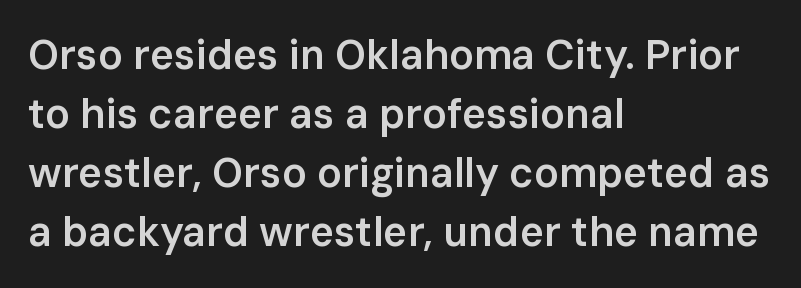
{"serif": "no", "italic": "no", "bold": "semi", "weight": "semibold", "width": "normal", "stroke_contrast": "low", "x_height": "medium", "monospaced": "no", "underline": "no", "align": "left", "line_spacing": "normal", "line_spacing_ratio": 1.44, "letter_spacing": "normal", "letter_spacing_em": 0.0, "glyph_px": 41}
